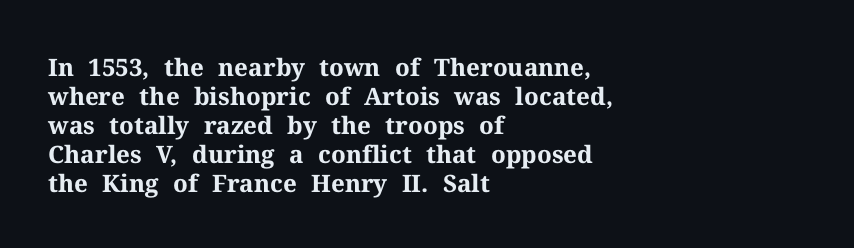
Q: Is the text bold? A: Yes.
Q: Is the text italic (slanted)? A: No, it is upright.
Q: Is the text underlined? A: No.
Q: How is the paragraph aligned? A: Left-aligned.
Q: Is the spacing between letters normal or unusually wide? A: Normal.
